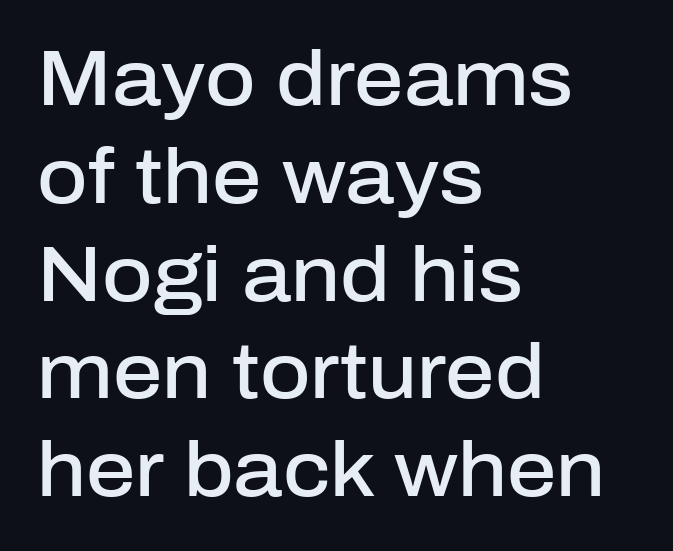
{"serif": "no", "italic": "no", "bold": "semi", "weight": "semibold", "width": "normal", "stroke_contrast": "low", "x_height": "medium", "monospaced": "no", "underline": "no", "align": "left", "line_spacing": "normal", "line_spacing_ratio": 1.27, "letter_spacing": "normal", "letter_spacing_em": 0.0, "glyph_px": 77}
